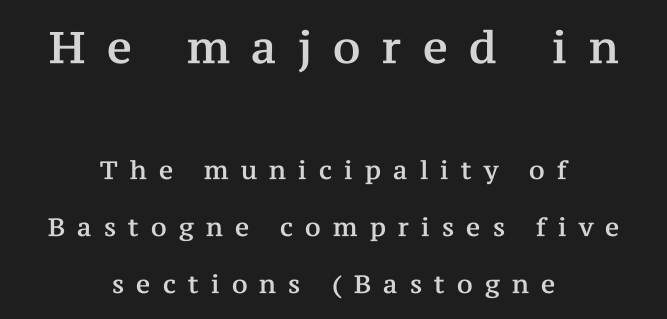
The image shows 44 px serif type, upright; set centered, loose line spacing (2.29x), unusually wide letter spacing (+0.49 em), not underlined; the first (top) block is 1.76x larger; medium stroke contrast and a medium x-height.
